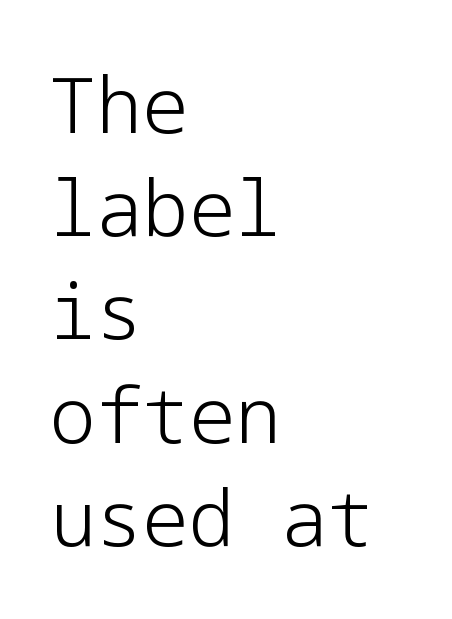
Q: Is the text bold? A: No.
Q: Is the text italic (slanted)? A: No, it is upright.
Q: Is the typeface a serif or a sans-serif typeface? A: Sans-serif.
Q: Is the text underlined? A: No.
Q: How is the paragraph aligned? A: Left-aligned.
Q: Is the spacing between letters normal or unusually wide? A: Normal.
Q: Is the spacing between lines tight, normal or loose? A: Normal.
Q: Width (condensed, normal, or wide)? A: Normal.
Q: Stroke contrast? A: Low.
Q: x-height? A: Medium.
